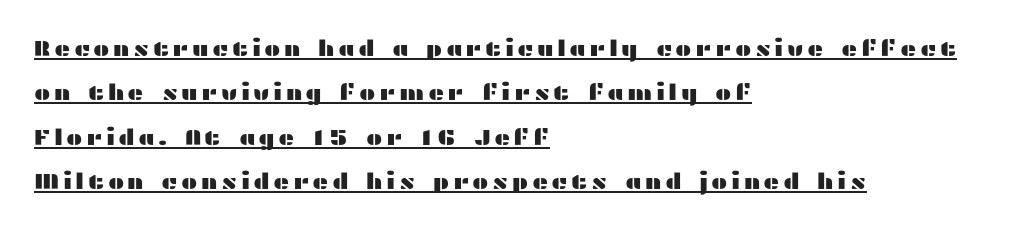
{"italic": "no", "underline": "yes", "align": "left", "line_spacing": "loose", "line_spacing_ratio": 2.02, "glyph_px": 22}
